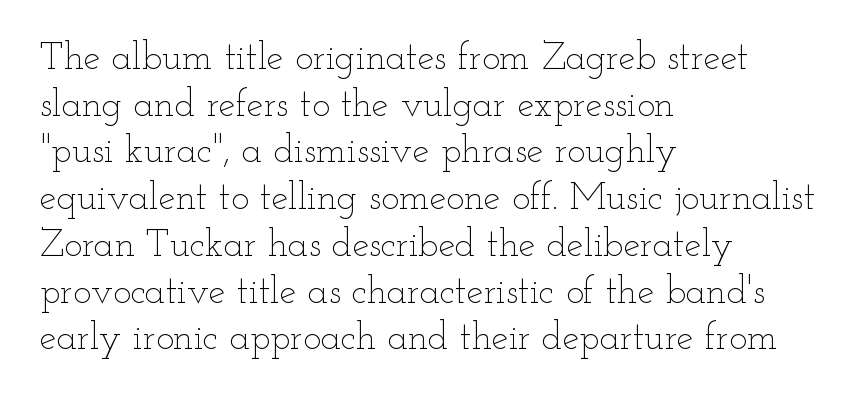
Q: Is the text bold? A: No.
Q: Is the text italic (slanted)? A: No, it is upright.
Q: Is the text underlined? A: No.
Q: How is the paragraph aligned? A: Left-aligned.
Q: Is the spacing between letters normal or unusually wide? A: Normal.
Q: Width (condensed, normal, or wide)? A: Wide.
Q: Stroke contrast? A: Low.
Q: x-height? A: Small.
Q: Monospaced? A: No.
